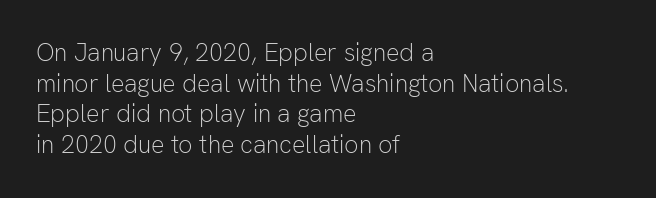
{"italic": "no", "bold": "no", "underline": "no", "align": "left", "line_spacing_ratio": 1.23, "letter_spacing": "normal", "letter_spacing_em": 0.0, "glyph_px": 25}
